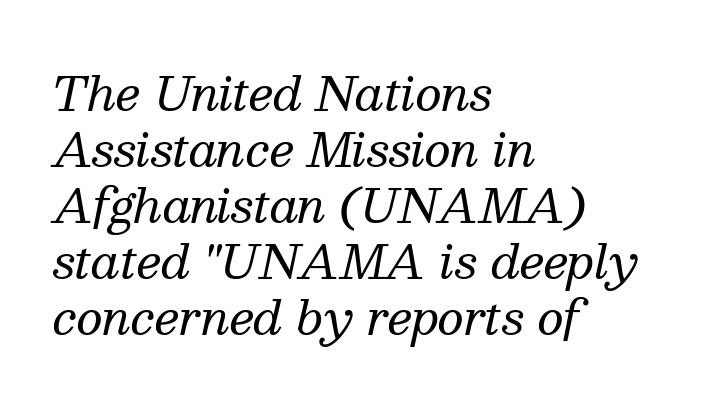
The image shows 46 px regular-weight serif type, italic (leaning right); set left-aligned, line spacing 1.22x, normal letter spacing, not underlined; medium stroke contrast and a medium x-height.
